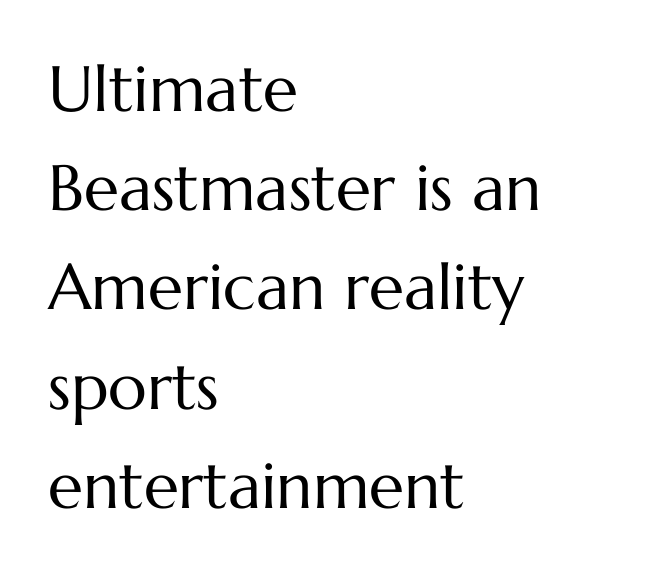
Just letters on the line, the space beneath them empty. You could not count columns in this text — the font is proportionally spaced. Compared with a centered layout, this one pins lines to the left instead. Tall strokes in this sample are plumb rather than angled.
